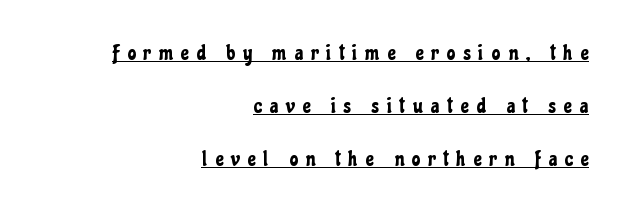
Q: Is the text italic (slanted)? A: No, it is upright.
Q: Is the text underlined? A: Yes.
Q: How is the paragraph aligned? A: Right-aligned.
Q: Is the spacing between letters normal or unusually wide? A: Unusually wide.
Q: Is the spacing between lines tight, normal or loose? A: Loose.
